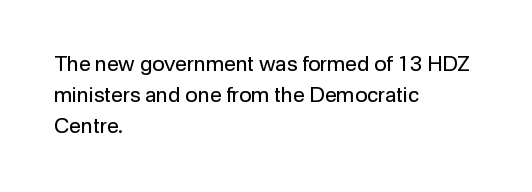
Q: Is the text bold? A: No.
Q: Is the text italic (slanted)? A: No, it is upright.
Q: Is the text underlined? A: No.
Q: How is the paragraph aligned? A: Left-aligned.
Q: Is the spacing between letters normal or unusually wide? A: Normal.
Q: Is the spacing between lines tight, normal or loose? A: Normal.
